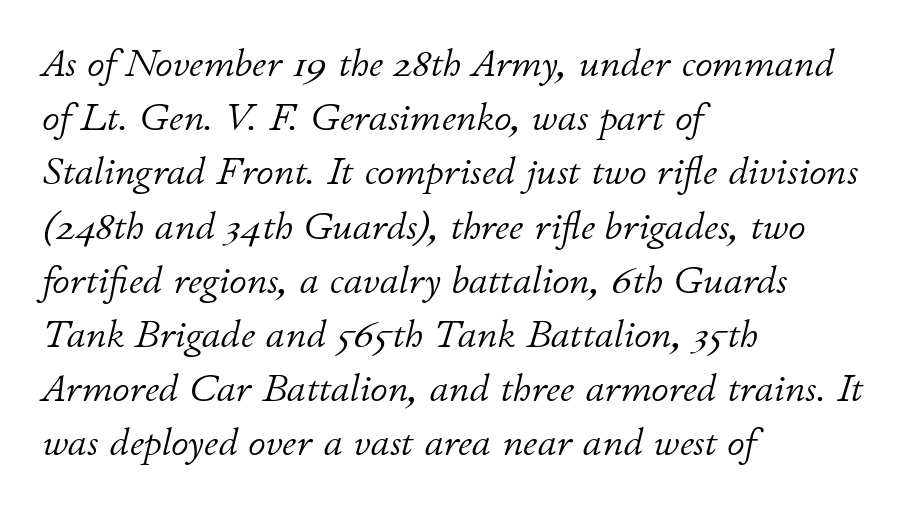
Q: Is the text bold? A: No.
Q: Is the text italic (slanted)? A: Yes, it leans right by about 11 degrees.
Q: Is the text underlined? A: No.
Q: How is the paragraph aligned? A: Left-aligned.
Q: Is the spacing between letters normal or unusually wide? A: Normal.
Q: Is the spacing between lines tight, normal or loose? A: Normal.
Q: Width (condensed, normal, or wide)? A: Normal.
Q: Stroke contrast? A: Low.
Q: x-height? A: Small.
Q: Monospaced? A: No.
